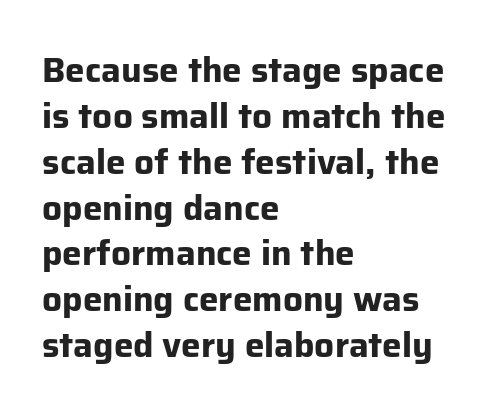
Q: Is the text bold? A: Yes.
Q: Is the text italic (slanted)? A: No, it is upright.
Q: Is the typeface a serif or a sans-serif typeface? A: Sans-serif.
Q: Is the text underlined? A: No.
Q: How is the paragraph aligned? A: Left-aligned.
Q: Is the spacing between letters normal or unusually wide? A: Normal.
Q: Is the spacing between lines tight, normal or loose? A: Normal.
Q: Width (condensed, normal, or wide)? A: Normal.
Q: Stroke contrast? A: Low.
Q: x-height? A: Medium.
Q: Monospaced? A: No.
